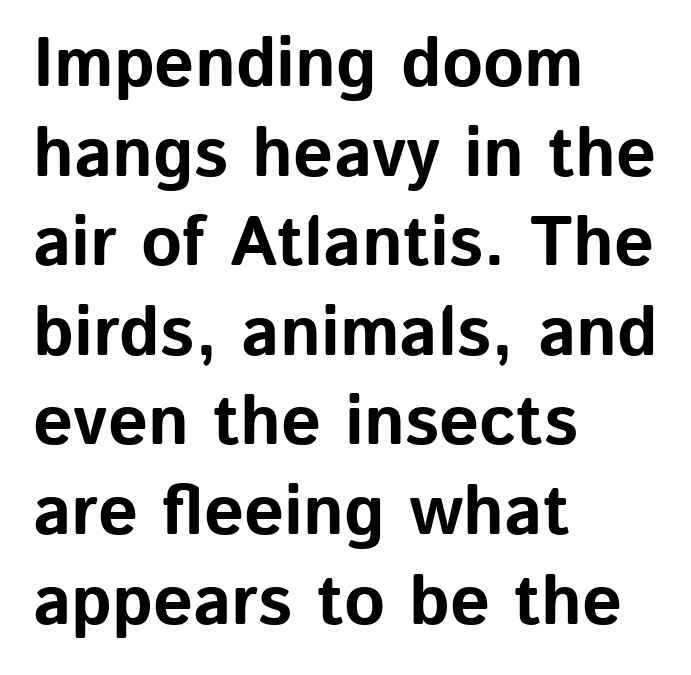
Compared with a centered layout, this one pins lines to the left instead. Nobody touched the tracking dial on this one. Typographic density is high because the face is bold. No feet cap the strokes, marking this as sans-serif type.
